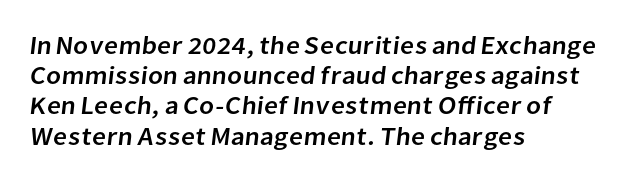
Q: Is the text underlined? A: No.
Q: How is the paragraph aligned? A: Left-aligned.
Q: Is the spacing between letters normal or unusually wide? A: Normal.
